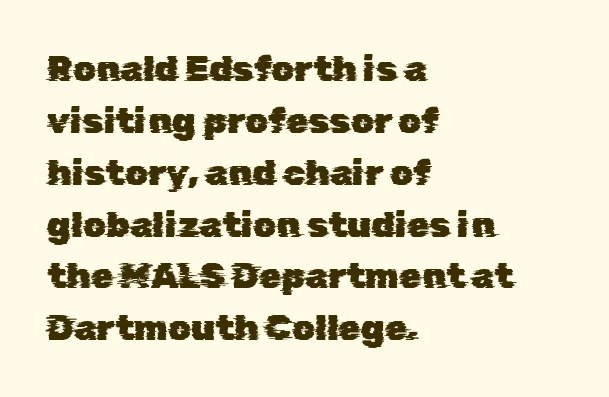
Q: Is the typeface a serif or a sans-serif typeface? A: Sans-serif.
Q: Is the text underlined? A: No.
Q: How is the paragraph aligned? A: Left-aligned.
Q: Is the spacing between letters normal or unusually wide? A: Normal.
Q: Is the spacing between lines tight, normal or loose? A: Normal.
Q: Width (condensed, normal, or wide)? A: Normal.
Q: Stroke contrast? A: Low.
Q: x-height? A: Medium.
Q: Monospaced? A: No.
